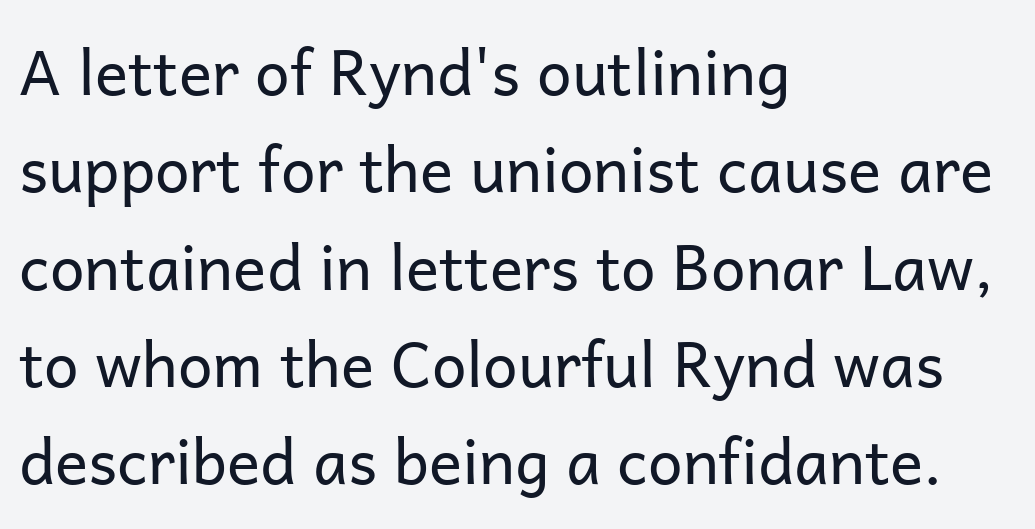
The image shows 62 px regular-weight sans-serif type, upright; set left-aligned, normal line spacing (1.57x), normal letter spacing, not underlined; low stroke contrast and a medium x-height.
